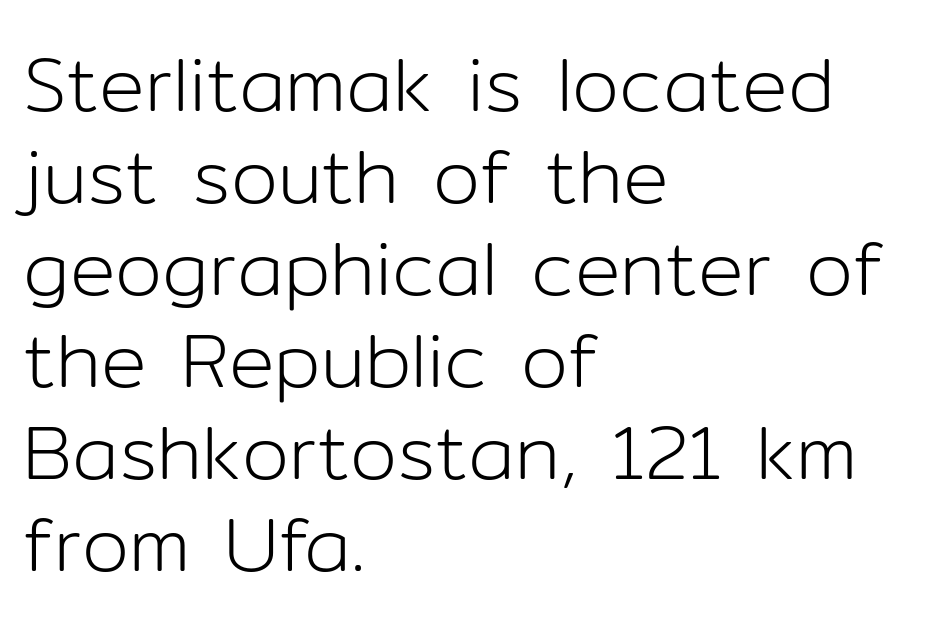
Q: Is the text bold? A: No.
Q: Is the text italic (slanted)? A: No, it is upright.
Q: Is the typeface a serif or a sans-serif typeface? A: Sans-serif.
Q: Is the text underlined? A: No.
Q: How is the paragraph aligned? A: Left-aligned.
Q: Is the spacing between letters normal or unusually wide? A: Normal.
Q: Width (condensed, normal, or wide)? A: Normal.
Q: Stroke contrast? A: Low.
Q: x-height? A: Medium.
Q: Monospaced? A: No.
